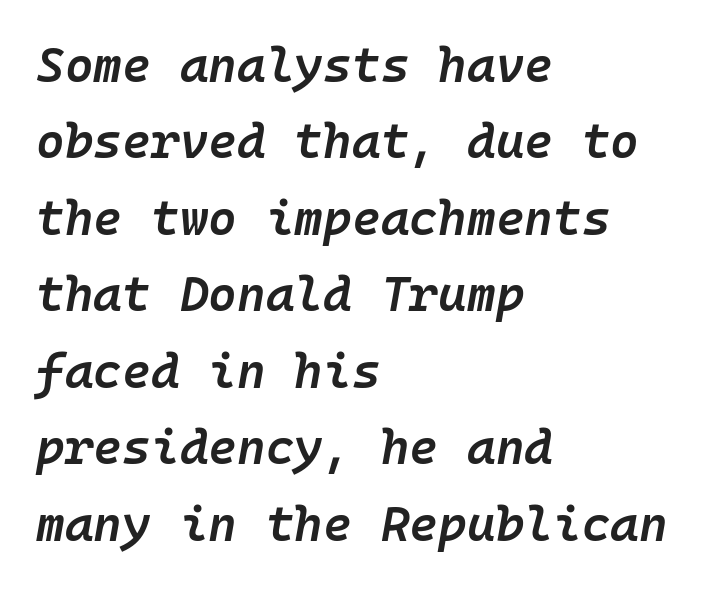
The image shows 49 px semibold type, italic (leaning right), monospaced; set left-aligned, normal line spacing (1.56x), normal letter spacing, not underlined; low stroke contrast and a medium x-height.
